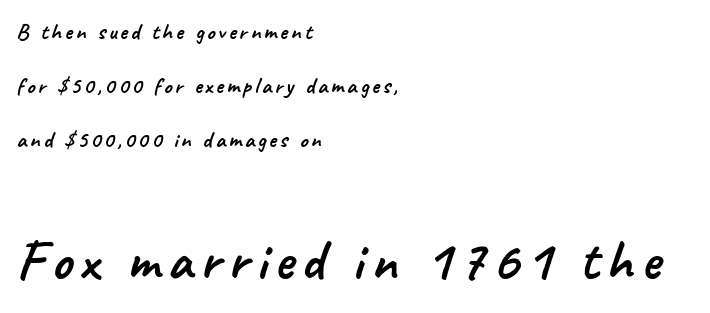
{"serif": "no", "width": "normal", "stroke_contrast": "low", "x_height": "small", "monospaced": "no", "underline": "no", "align": "left", "line_spacing": "loose", "line_spacing_ratio": 2.35, "larger_block": "second", "size_ratio": 2.48, "glyph_px": 57}
